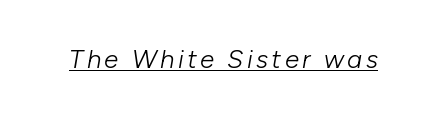
{"italic": "yes", "lean": "right", "slant_degrees": 10, "bold": "no", "underline": "yes", "glyph_px": 26}
